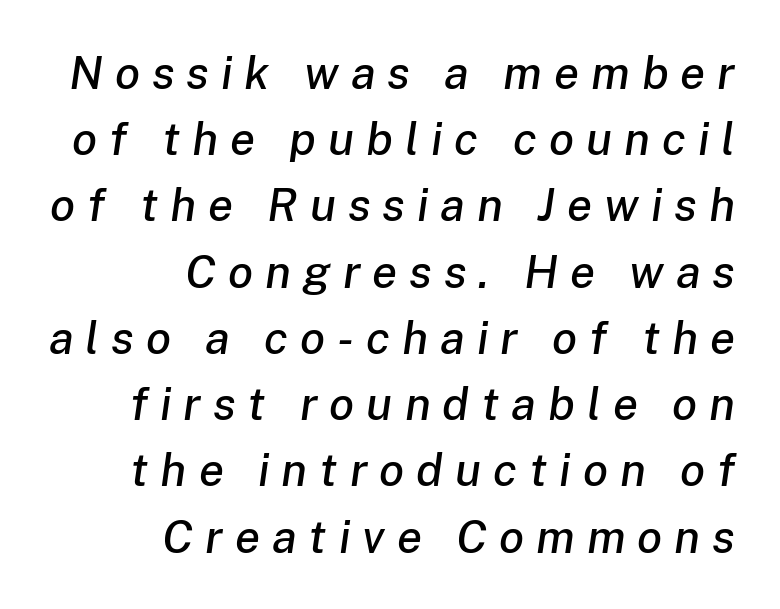
Q: Is the text italic (slanted)? A: Yes, it leans right by about 8 degrees.
Q: Is the text underlined? A: No.
Q: How is the paragraph aligned? A: Right-aligned.
Q: Is the spacing between letters normal or unusually wide? A: Unusually wide.
Q: Is the spacing between lines tight, normal or loose? A: Normal.
Q: Width (condensed, normal, or wide)? A: Normal.
Q: Stroke contrast? A: Low.
Q: x-height? A: Medium.
Q: Monospaced? A: No.
